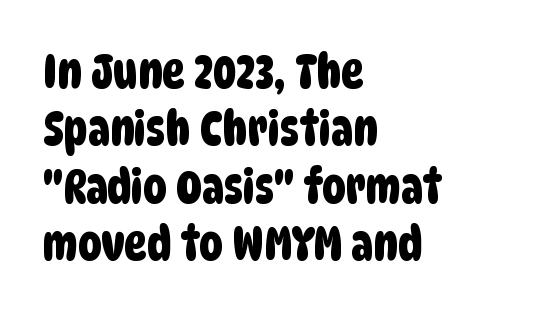
Q: Is the typeface a serif or a sans-serif typeface? A: Sans-serif.
Q: Is the text underlined? A: No.
Q: How is the paragraph aligned? A: Left-aligned.
Q: Is the spacing between letters normal or unusually wide? A: Normal.
Q: Width (condensed, normal, or wide)? A: Condensed.
Q: Stroke contrast? A: Low.
Q: x-height? A: Large.
Q: Monospaced? A: No.
